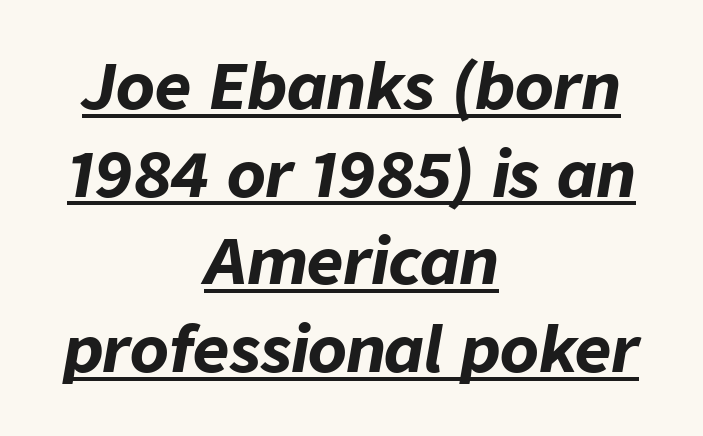
Q: Is the text bold? A: Yes.
Q: Is the text italic (slanted)? A: Yes, it leans right by about 9 degrees.
Q: Is the text underlined? A: Yes.
Q: How is the paragraph aligned? A: Centered.
Q: Is the spacing between letters normal or unusually wide? A: Normal.
Q: Is the spacing between lines tight, normal or loose? A: Normal.
Q: Width (condensed, normal, or wide)? A: Normal.
Q: Stroke contrast? A: Low.
Q: x-height? A: Medium.
Q: Monospaced? A: No.
